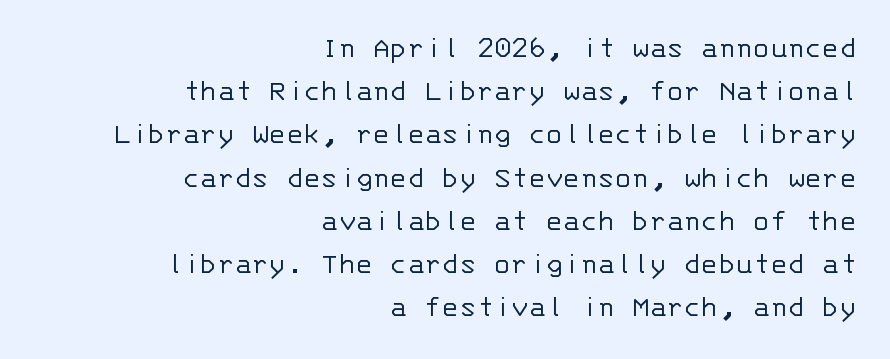
Observe the ordinary spacing: letters are neighbours, not strangers. The face used here is monospaced, like something from a code editor. A sans-serif font was chosen for this passage. The text block is weighted toward the right margin, trailing off unevenly leftward. Horizontal bands of white between lines are of average thickness.
